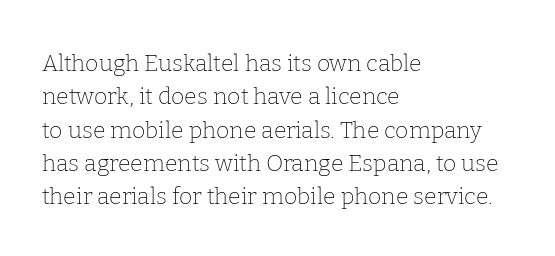
{"italic": "no", "bold": "no", "underline": "no", "align": "left", "line_spacing": "normal", "line_spacing_ratio": 1.45, "letter_spacing": "normal", "letter_spacing_em": 0.0, "glyph_px": 23}
